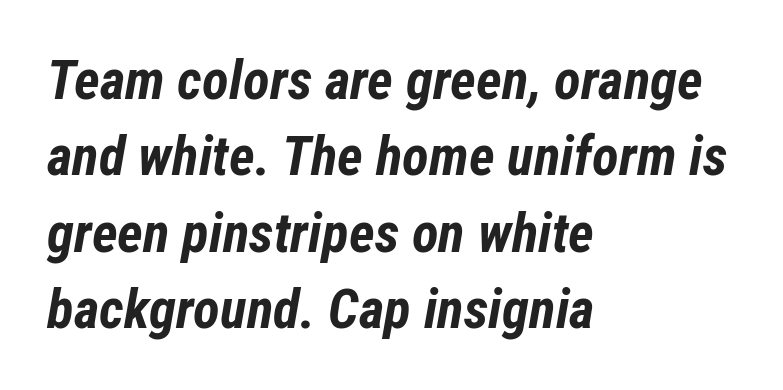
These lines keep a tight, regular rhythm from letter to letter. In terms of posture, this sample is oblique. This sample has the flowing, uneven cadence of proportional lettering. As a designer I'd log this as weight 700, bold.
